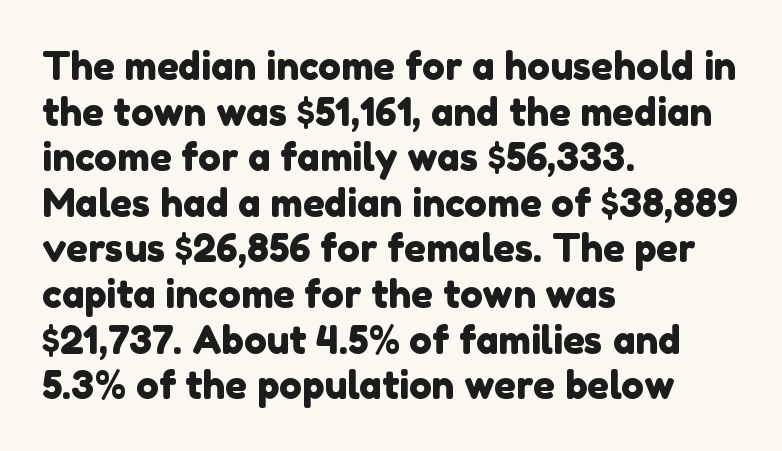
Caption: standard tracking, unaltered. Character widths vary here, with narrow letters taking less room than wide ones. No feet cap the strokes, marking this as sans-serif type. Visually the block forms a straight wall on the left and a jagged coastline on the right.
